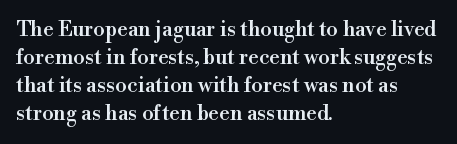
Teacher's note: observe the even left margin — that is flush-left alignment. No italicization has been applied; the sample stays upright. Clear beneath every line of the passage. Honestly, the letter spacing is just normal — you wouldn't notice it. A typesetter would call this leading conventional body-copy spacing.
